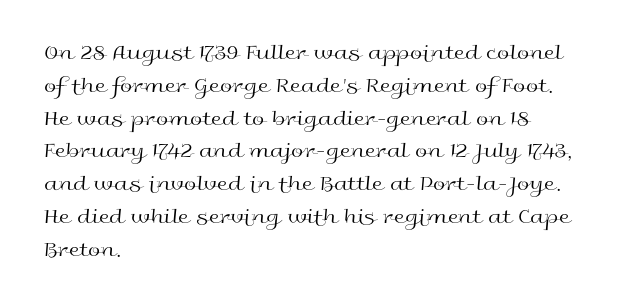
Descender tails drop into unmarked territory. Vertically, the passage feels balanced, rows spaced as you'd expect. The typesetter chose a ragged-right arrangement here. The typography opts for an upright posture over an oblique one. The rendering keeps characters at their native spacing. Stroke mass is kept to a normal reading level or below.
